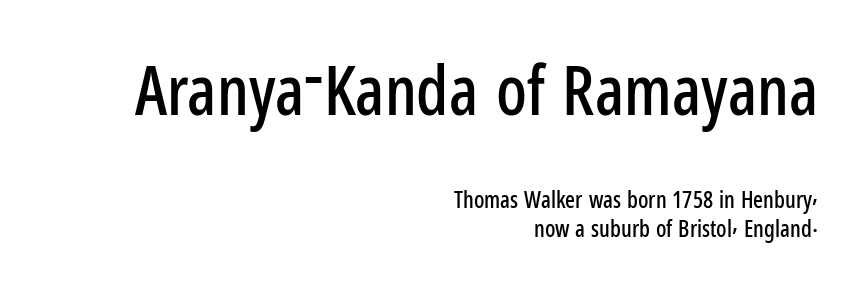
{"serif": "no", "italic": "no", "width": "condensed", "stroke_contrast": "low", "x_height": "medium", "monospaced": "no", "underline": "no", "align": "right", "line_spacing": "normal", "line_spacing_ratio": 1.27, "letter_spacing": "normal", "letter_spacing_em": 0.0, "larger_block": "first", "size_ratio": 2.96, "glyph_px": 68}
